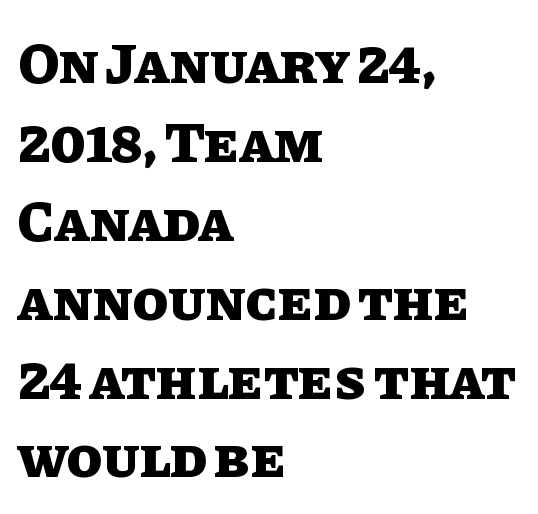
{"italic": "no", "bold": "yes", "weight": "heavy", "width": "normal", "stroke_contrast": "low", "x_height": "large", "monospaced": "no", "underline": "no", "align": "left", "line_spacing": "normal", "line_spacing_ratio": 1.36, "letter_spacing": "normal", "letter_spacing_em": 0.0, "glyph_px": 58}
